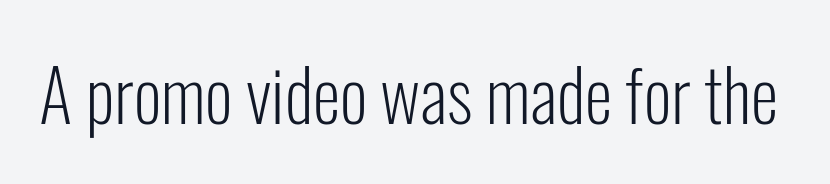
Q: Is the text bold? A: No.
Q: Is the text italic (slanted)? A: No, it is upright.
Q: Is the typeface a serif or a sans-serif typeface? A: Sans-serif.
Q: Is the text underlined? A: No.
Q: Is the spacing between letters normal or unusually wide? A: Normal.
Q: Width (condensed, normal, or wide)? A: Condensed.
Q: Stroke contrast? A: Low.
Q: x-height? A: Medium.
Q: Monospaced? A: No.
